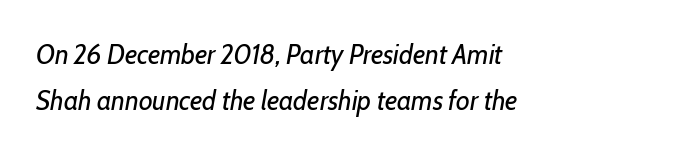
Do the characters align in a grid? No, the font is proportional. Think standard paragraph weight, or any step lighter than that. Compared with typical paragraphs, the rows here are spaced about the same. The letterforms sit shoulder to shoulder at normal distance. There's an unmistakable incline to the writing here. The space directly below the letters is spotless.
